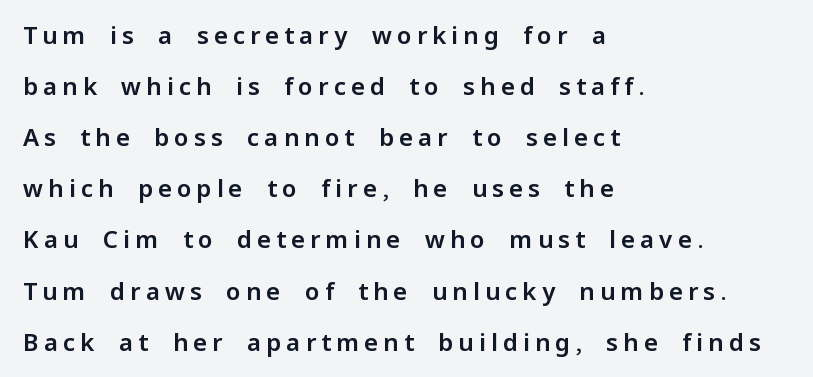
Q: Is the text italic (slanted)? A: No, it is upright.
Q: Is the text underlined? A: No.
Q: How is the paragraph aligned? A: Left-aligned.
Q: Is the spacing between letters normal or unusually wide? A: Unusually wide.
Q: Is the spacing between lines tight, normal or loose? A: Loose.
